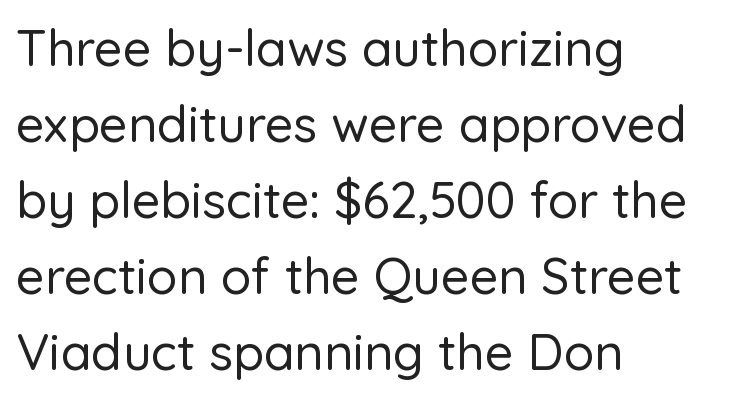
{"serif": "no", "italic": "no", "width": "normal", "stroke_contrast": "low", "x_height": "medium", "monospaced": "no", "underline": "no", "align": "left", "line_spacing": "normal", "line_spacing_ratio": 1.52, "letter_spacing": "normal", "letter_spacing_em": 0.0, "glyph_px": 50}
